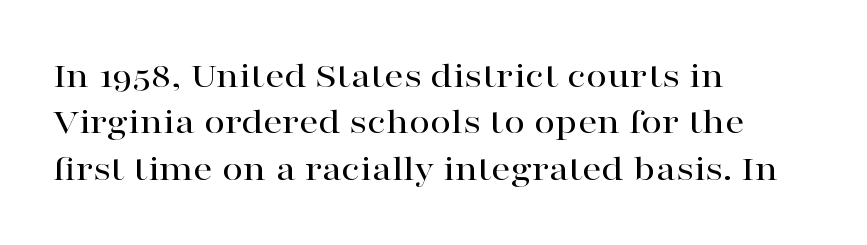
Is there any slant? The stems are plumb. Does the copy run flush right? No — it runs flush left. Between one letter and the next there's only the usual sliver of space. The zone under the glyphs is completely vacant. The typeface chosen for these lines features serifs. Varying glyph widths throughout — classic text-font behaviour.
